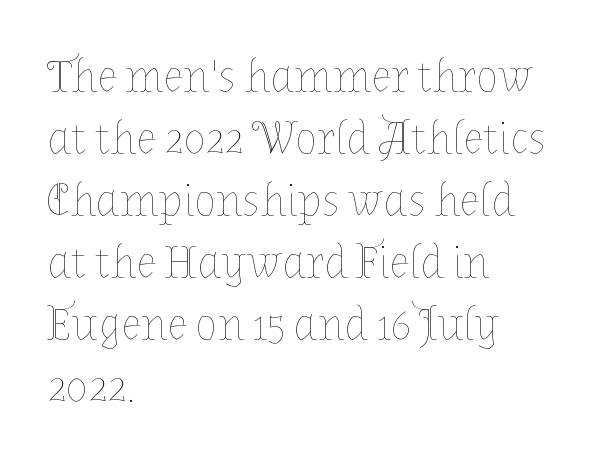
{"italic": "no", "bold": "no", "weight": "thin", "width": "normal", "stroke_contrast": "low", "x_height": "medium", "monospaced": "no", "underline": "no", "align": "left", "line_spacing": "normal", "line_spacing_ratio": 1.35, "letter_spacing": "normal", "letter_spacing_em": 0.0, "glyph_px": 46}
